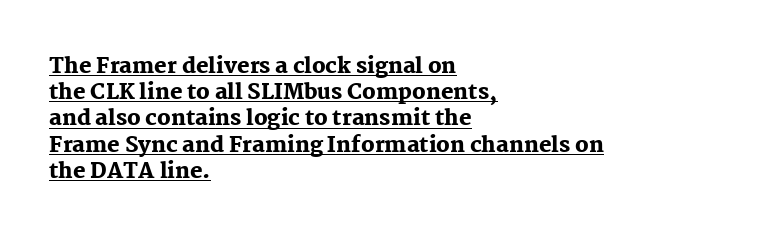
The image shows 21 px bold type, upright; set left-aligned, normal line spacing (1.25x), normal letter spacing, underlined.
